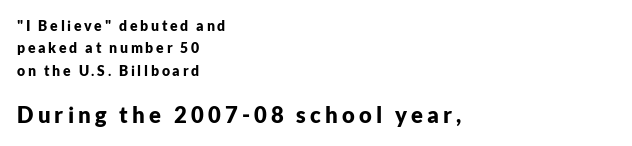
The image shows 22 px bold type, upright; set left-aligned, normal line spacing (1.59x), not underlined; the second (bottom) block is 1.57x larger.
